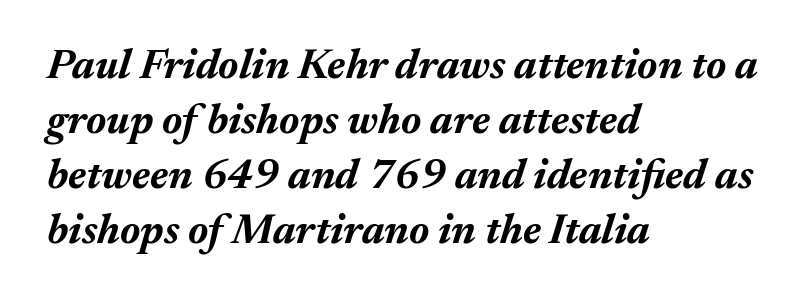
The image shows 42 px bold type, italic (leaning right); set left-aligned, normal line spacing (1.31x), normal letter spacing, not underlined; medium stroke contrast and a medium x-height.
